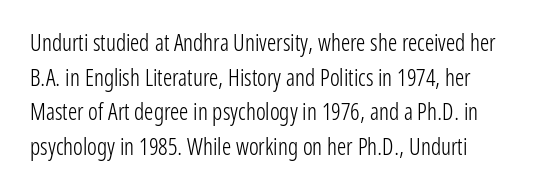
Italic: no, the glyphs are upright roman. A clean baseline with only descenders dipping below it. Caption: face not bold, strokes unweighted. Regular leading.
